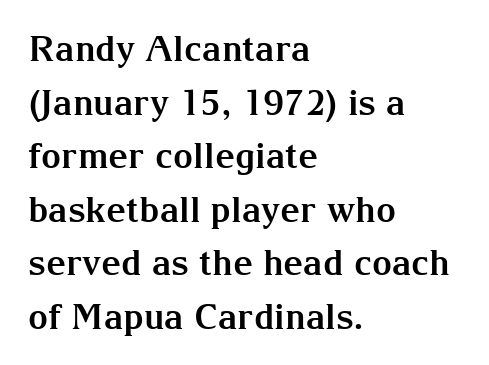
{"serif": "yes", "italic": "no", "bold": "yes", "weight": "bold", "width": "normal", "stroke_contrast": "medium", "x_height": "medium", "monospaced": "no", "underline": "no", "align": "left", "line_spacing": "normal", "line_spacing_ratio": 1.53, "letter_spacing": "normal", "letter_spacing_em": 0.0, "glyph_px": 35}
